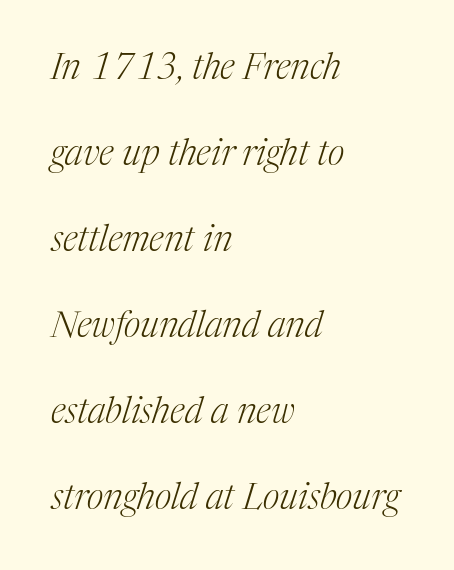
{"serif": "yes", "italic": "yes", "lean": "right", "slant_degrees": 17, "bold": "no", "weight": "light", "width": "normal", "stroke_contrast": "medium", "x_height": "medium", "monospaced": "no", "underline": "no", "align": "left", "line_spacing": "loose", "line_spacing_ratio": 2.39, "letter_spacing": "normal", "letter_spacing_em": 0.0, "glyph_px": 36}
